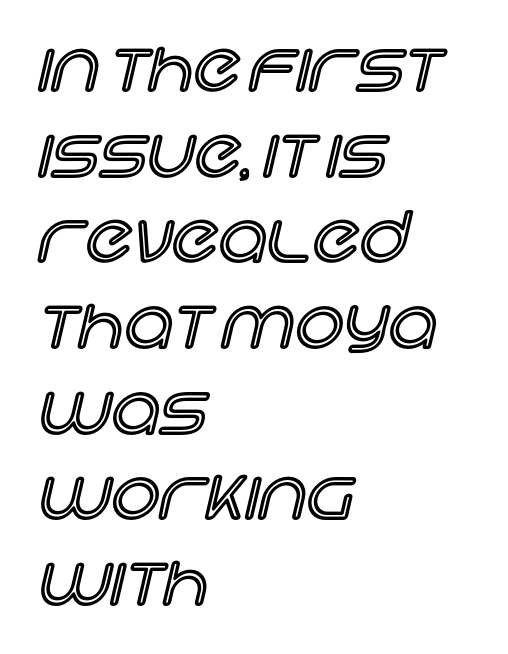
The image shows 68 px text type; set left-aligned, normal line spacing (1.26x), normal letter spacing, not underlined; a large x-height.
